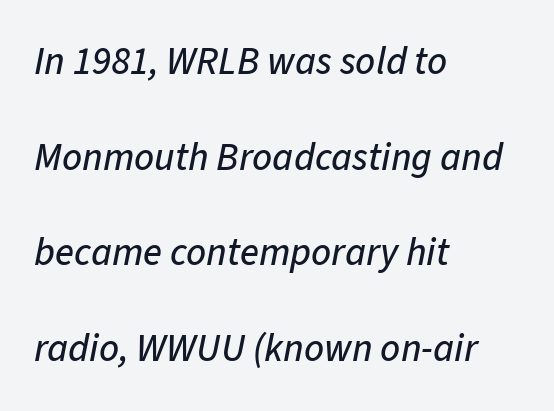
The image shows 39 px text type, italic (leaning right); set left-aligned, loose line spacing (2.45x), normal letter spacing, not underlined; low stroke contrast and a medium x-height.
